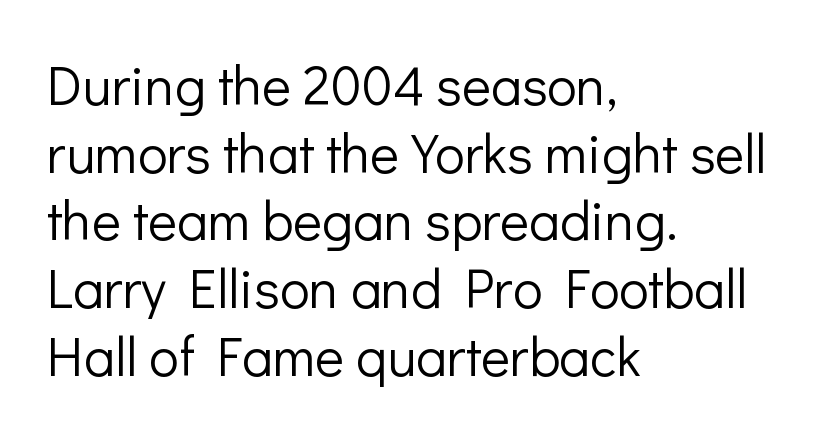
{"serif": "no", "italic": "no", "bold": "no", "weight": "light", "width": "normal", "stroke_contrast": "low", "x_height": "medium", "monospaced": "no", "underline": "no", "align": "left", "line_spacing_ratio": 1.23, "letter_spacing": "normal", "letter_spacing_em": 0.0, "glyph_px": 55}
